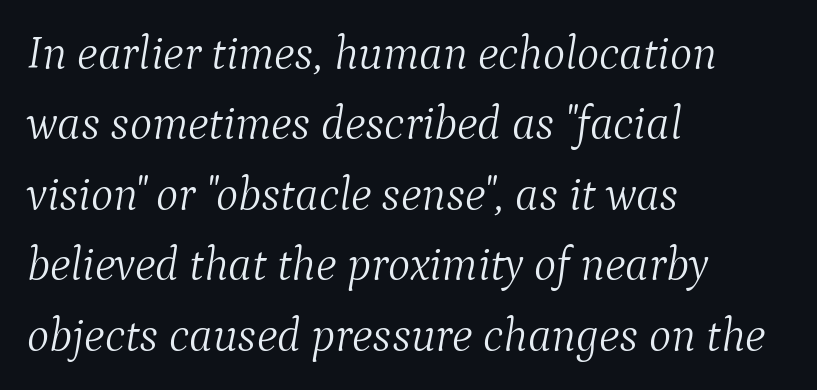
{"serif": "yes", "italic": "yes", "lean": "right", "slant_degrees": 9, "bold": "no", "weight": "light", "width": "normal", "stroke_contrast": "medium", "x_height": "medium", "monospaced": "no", "underline": "no", "align": "left", "line_spacing": "normal", "line_spacing_ratio": 1.5, "letter_spacing": "normal", "letter_spacing_em": 0.0, "glyph_px": 47}
